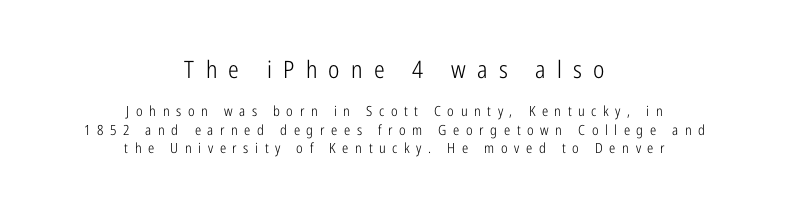
Q: Is the text bold? A: No.
Q: Is the text italic (slanted)? A: No, it is upright.
Q: Is the text underlined? A: No.
Q: How is the paragraph aligned? A: Centered.
Q: Is the spacing between letters normal or unusually wide? A: Unusually wide.
Q: Is the spacing between lines tight, normal or loose? A: Normal.
Q: Which block of text is set in a larger size, the first (top) or the second (bottom)? A: The first (top) one.
